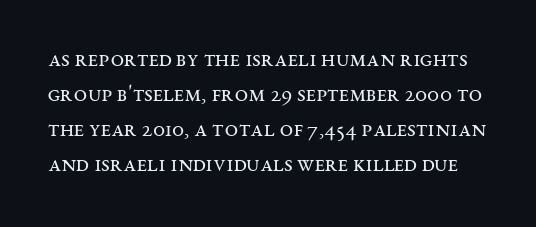
{"italic": "no", "bold": "no", "underline": "no", "line_spacing": "normal", "line_spacing_ratio": 1.46, "letter_spacing": "normal", "letter_spacing_em": 0.0, "glyph_px": 24}
